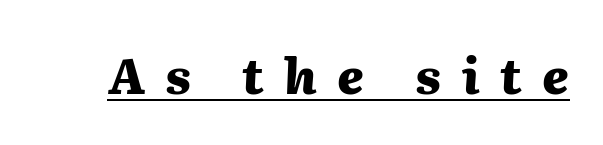
These lines were composed using italics. Like a heading marked for emphasis, these lines bear an underscore. Each glyph is drawn with heavy, bold strokes. Here the designer chose a conventional face with non-uniform glyph widths. Observe the wide spacing: letters keep a clear distance from each other.
